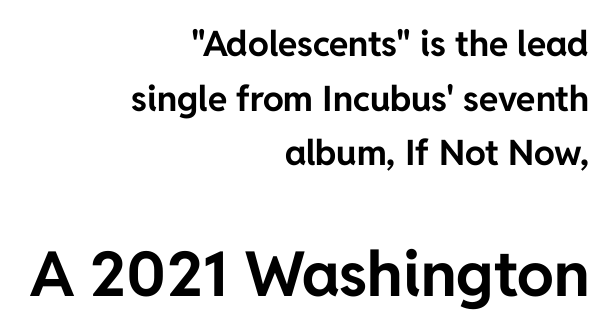
What's the leading like? Ordinary, nothing unusual. These lines are rendered in a variable-pitch font. Summary of weight: heavy, a full bold. Is this a sans? Yes — the strokes have no serifs. This rendering leaves character spacing at its baseline value.
